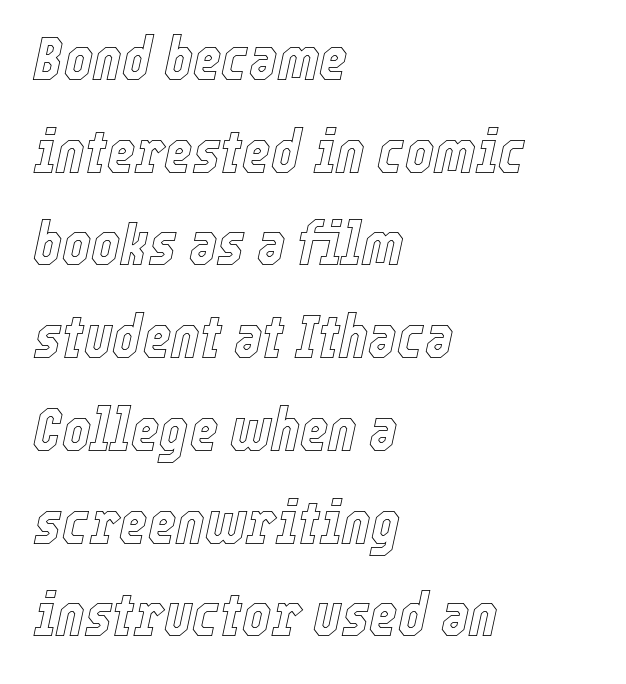
{"italic": "yes", "lean": "right", "slant_degrees": 12, "width": "condensed", "x_height": "medium", "monospaced": "no", "underline": "no", "align": "left", "line_spacing": "normal", "line_spacing_ratio": 1.52, "letter_spacing": "normal", "letter_spacing_em": 0.0, "glyph_px": 61}
